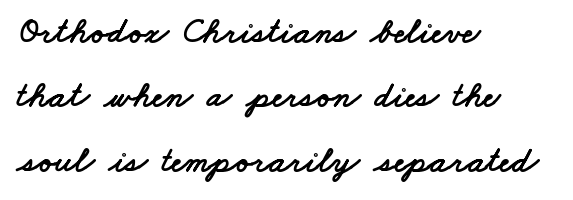
The rendering anchors every line to the left-hand side. Look at the tracking — it's just the regular setting, nothing added. A clean baseline with only descenders dipping below it. Classification — sans serif. Varying glyph widths throughout — classic text-font behaviour.
